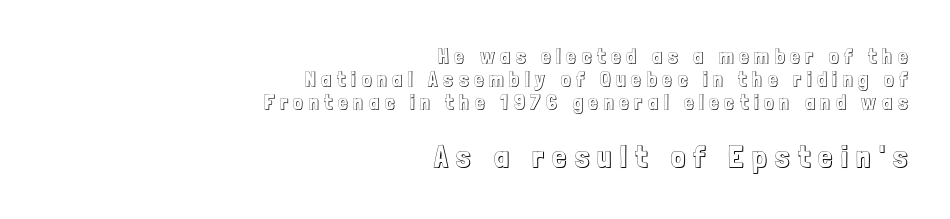
The image shows 31 px condensed type, upright; set right-aligned, tight line spacing (1.1x), unusually wide letter spacing (+0.28 em), not underlined; the second (bottom) block is 1.48x larger; a medium x-height.
